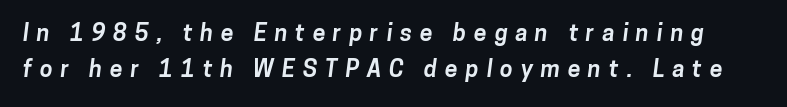
The image shows 23 px bold type; set normal line spacing (1.58x), unusually wide letter spacing (+0.34 em), not underlined.
